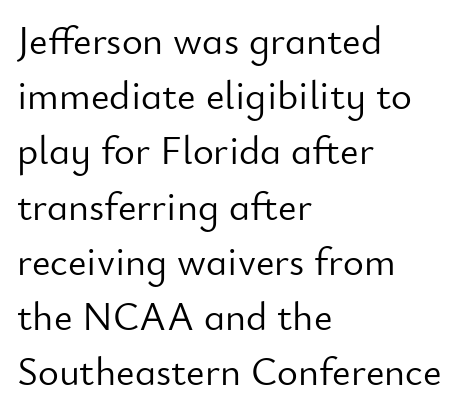
{"serif": "no", "italic": "no", "bold": "no", "weight": "light", "width": "normal", "stroke_contrast": "low", "x_height": "small", "monospaced": "no", "underline": "no", "align": "left", "line_spacing": "normal", "line_spacing_ratio": 1.38, "letter_spacing": "normal", "letter_spacing_em": 0.0, "glyph_px": 40}
